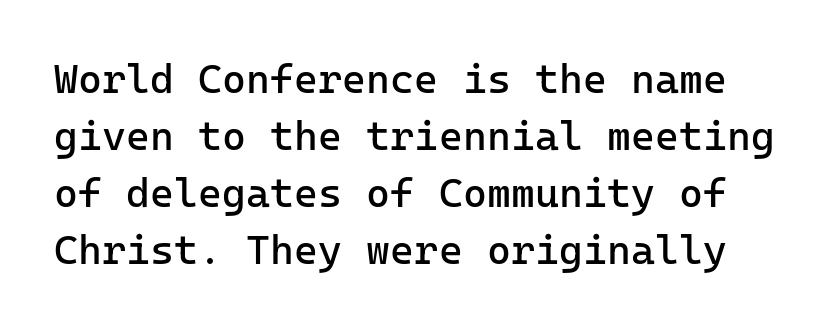
{"serif": "no", "italic": "no", "bold": "no", "weight": "regular", "width": "normal", "stroke_contrast": "low", "x_height": "medium", "underline": "no", "line_spacing": "normal", "line_spacing_ratio": 1.39, "letter_spacing": "normal", "letter_spacing_em": 0.0, "glyph_px": 41}
